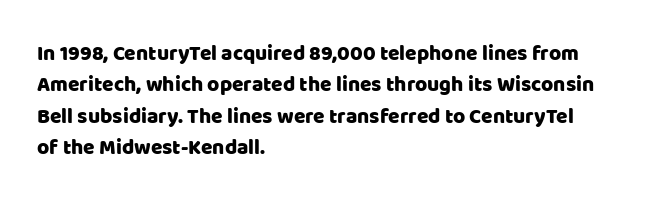
Q: Is the text italic (slanted)? A: No, it is upright.
Q: Is the text underlined? A: No.
Q: How is the paragraph aligned? A: Left-aligned.
Q: Is the spacing between letters normal or unusually wide? A: Normal.
Q: Is the spacing between lines tight, normal or loose? A: Normal.
